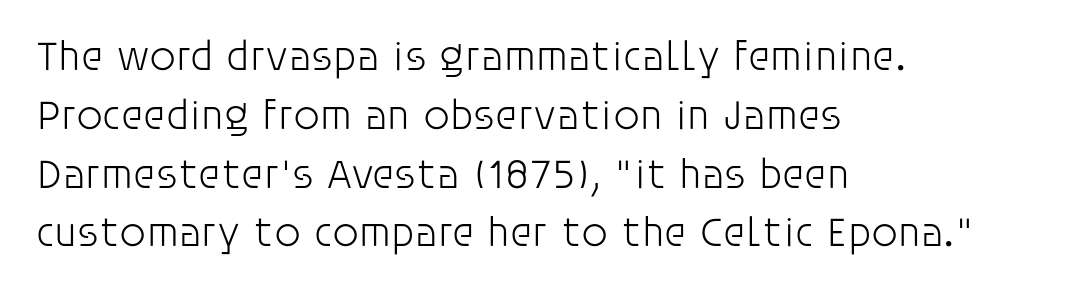
The image shows 42 px light sans-serif type, upright; set left-aligned, normal line spacing (1.4x), normal letter spacing, not underlined; low stroke contrast and a large x-height.
